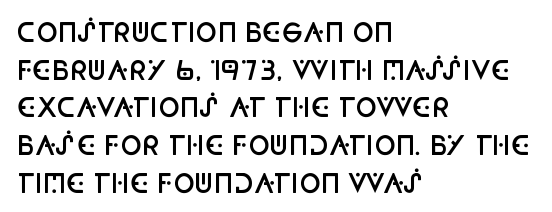
The image shows 26 px text type, upright; set left-aligned, normal line spacing (1.45x), normal letter spacing, not underlined.
